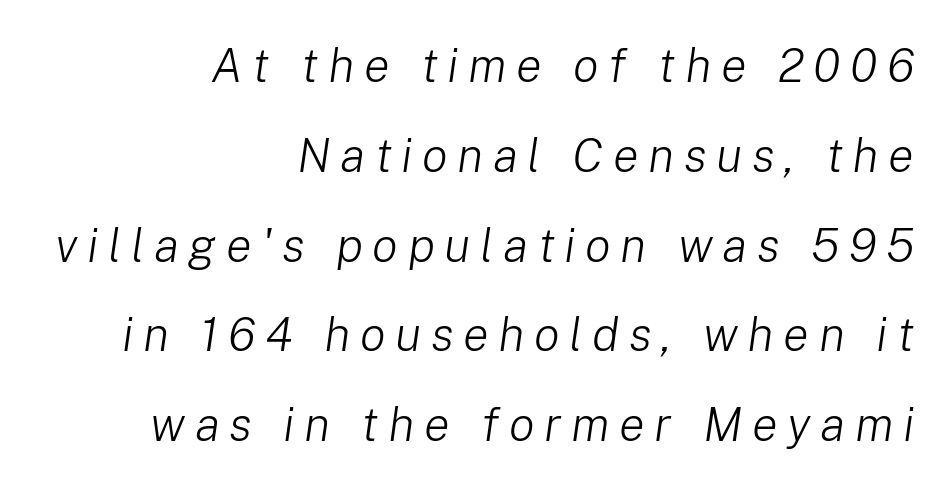
Q: Is the text bold? A: No.
Q: Is the text italic (slanted)? A: Yes, it leans right by about 8 degrees.
Q: Is the text underlined? A: No.
Q: How is the paragraph aligned? A: Right-aligned.
Q: Is the spacing between letters normal or unusually wide? A: Unusually wide.
Q: Width (condensed, normal, or wide)? A: Normal.
Q: Stroke contrast? A: Low.
Q: x-height? A: Medium.
Q: Monospaced? A: No.
